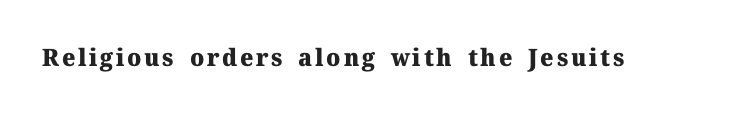
{"italic": "no", "bold": "yes", "underline": "no", "glyph_px": 24}
